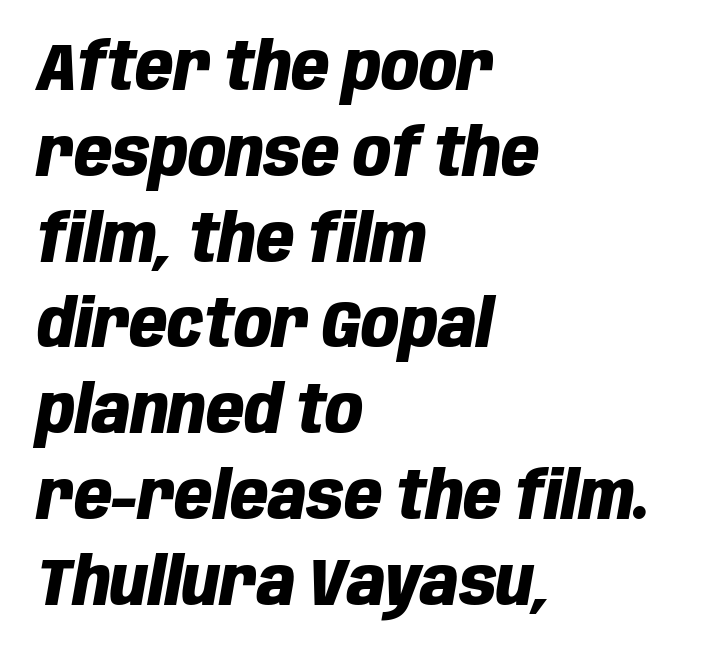
Q: Is the text bold? A: Yes.
Q: Is the text italic (slanted)? A: Yes, it leans right by about 10 degrees.
Q: Is the text underlined? A: No.
Q: How is the paragraph aligned? A: Left-aligned.
Q: Is the spacing between letters normal or unusually wide? A: Normal.
Q: Is the spacing between lines tight, normal or loose? A: Normal.
Q: Width (condensed, normal, or wide)? A: Condensed.
Q: Stroke contrast? A: Low.
Q: x-height? A: Large.
Q: Monospaced? A: No.
